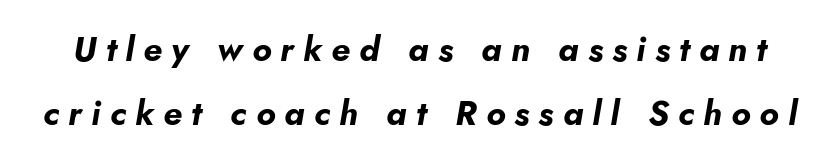
Q: Is the text bold? A: Yes.
Q: Is the text italic (slanted)? A: Yes, it leans right by about 5 degrees.
Q: Is the text underlined? A: No.
Q: Is the spacing between letters normal or unusually wide? A: Unusually wide.
Q: Width (condensed, normal, or wide)? A: Normal.
Q: Stroke contrast? A: Low.
Q: x-height? A: Small.
Q: Monospaced? A: No.
